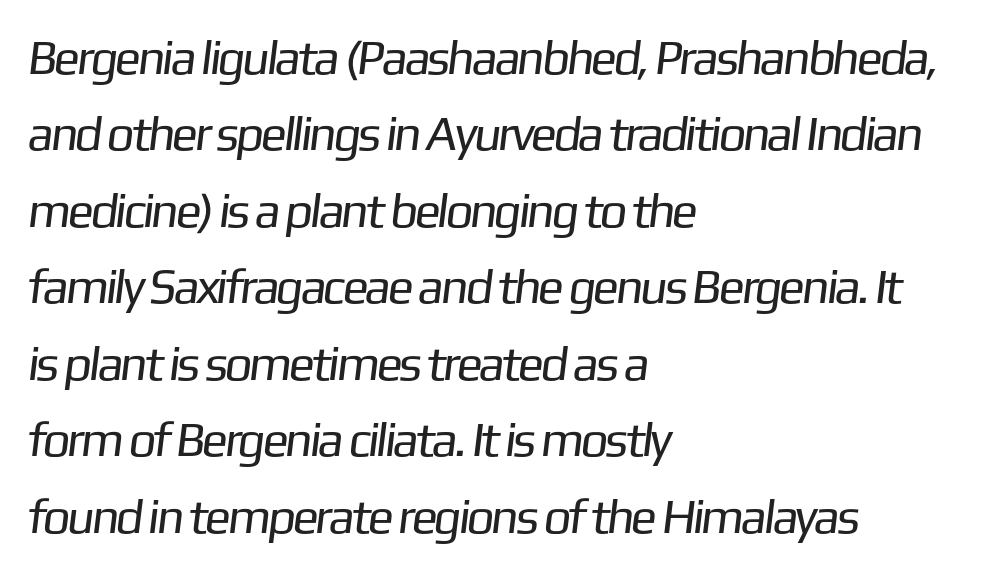
The setting favours the left margin, as ordinary paragraphs usually do. Counters stay open thanks to moderate or lighter strokes. Rule under the text: the space is simply empty. I'd call this a sans setting — the letters go barefoot.
